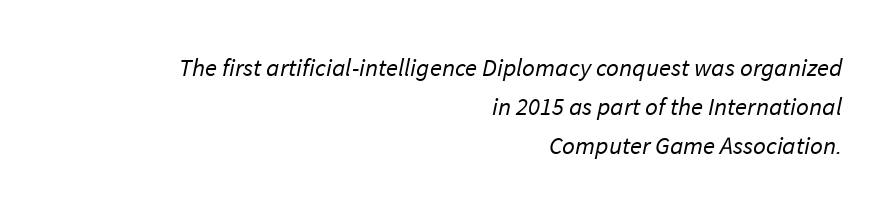
{"bold": "no", "underline": "no", "align": "right", "line_spacing": "normal", "line_spacing_ratio": 1.56, "letter_spacing": "normal", "letter_spacing_em": 0.0, "glyph_px": 25}
